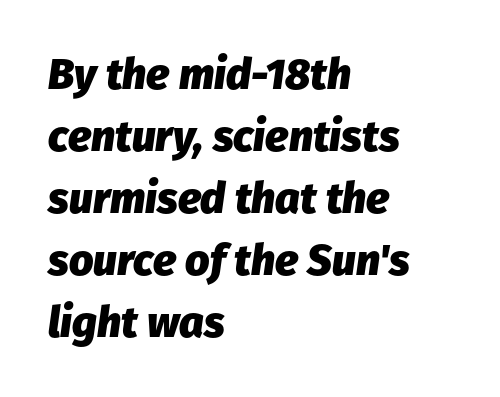
{"italic": "yes", "lean": "right", "slant_degrees": 8, "bold": "yes", "weight": "heavy", "width": "normal", "stroke_contrast": "low", "x_height": "medium", "monospaced": "no", "underline": "no", "align": "left", "line_spacing": "normal", "line_spacing_ratio": 1.44, "letter_spacing": "normal", "letter_spacing_em": 0.0, "glyph_px": 43}
